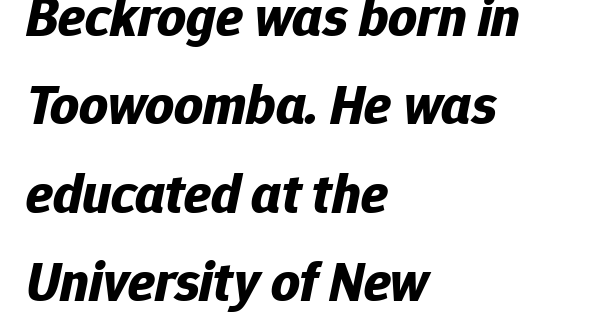
Does the leading feel generous? No, just average. Lines of text with bare space underneath. The strokes are fattened all the way to bold. Line beginnings align vertically; line endings do not. Proportional: the letters do not fall into vertical columns. The letters are slanted; this is an italic face.
